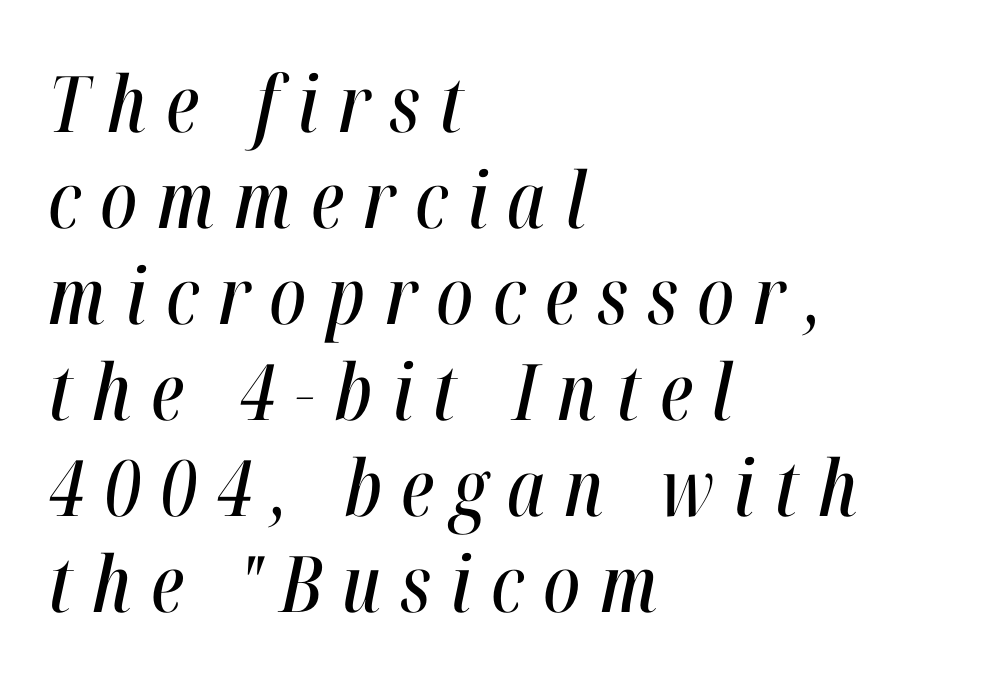
The image shows 78 px condensed type, italic (leaning right); set left-aligned, line spacing 1.23x, unusually wide letter spacing (+0.25 em), not underlined; high stroke contrast and a medium x-height.
